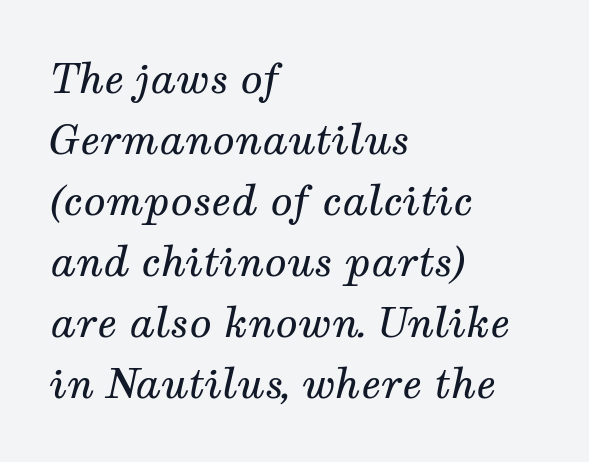
An italicized treatment has been applied to the whole sample. I'd call this a serif setting — the letters wear small feet. The designer left line spacing at the default. The paragraph has a hard left edge and a soft right edge. The space directly below the letters is spotless. The letterforms sit at book weight or below.
